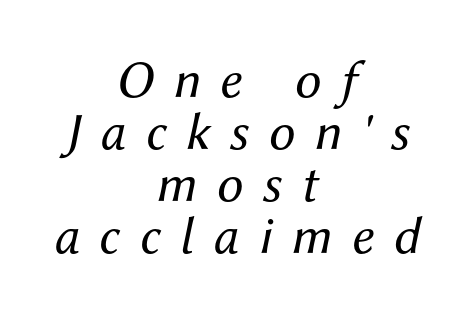
Words appear elongated and porous because spacing is wide. The lines are packed closely together with very little leading. The baseline area is clear. The face used here is proportionally spaced, like ordinary book or web type.
